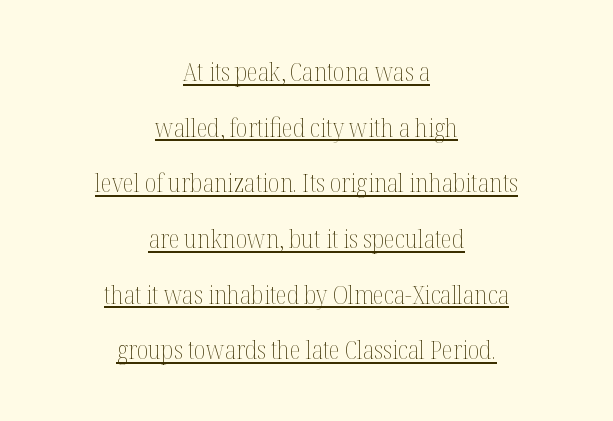
The font's upright variant was chosen for this text. You could fit nearly another row in the gap between these rows. Observe the ordinary spacing: letters are neighbours, not strangers. A light-to-regular cut is what we see here. Underlining? Definitely there.
